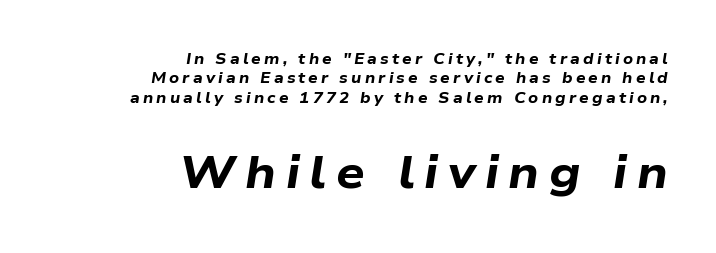
Q: Is the text bold? A: Yes.
Q: Is the text italic (slanted)? A: Yes, it leans right by about 9 degrees.
Q: Is the text underlined? A: No.
Q: How is the paragraph aligned? A: Right-aligned.
Q: Is the spacing between letters normal or unusually wide? A: Unusually wide.
Q: Is the spacing between lines tight, normal or loose? A: Normal.
Q: Which block of text is set in a larger size, the first (top) or the second (bottom)? A: The second (bottom) one.
Q: Width (condensed, normal, or wide)? A: Wide.
Q: Stroke contrast? A: Low.
Q: x-height? A: Medium.
Q: Monospaced? A: No.
